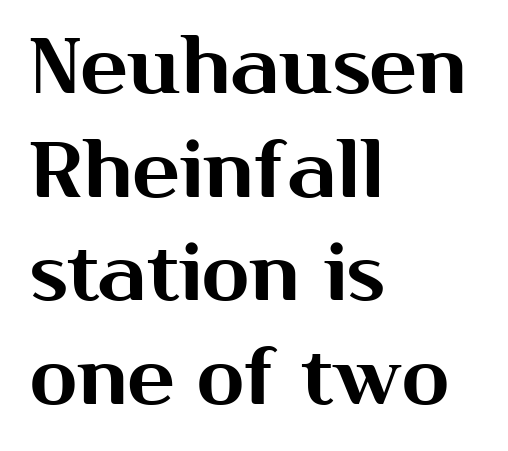
You can tell it's not italic because the verticals are truly vertical. Each letter keeps its own natural width here, so spacing adapts to shape. One-word summary of the alignment: left. The area under the type is left untouched. Line spacing here is normal.
